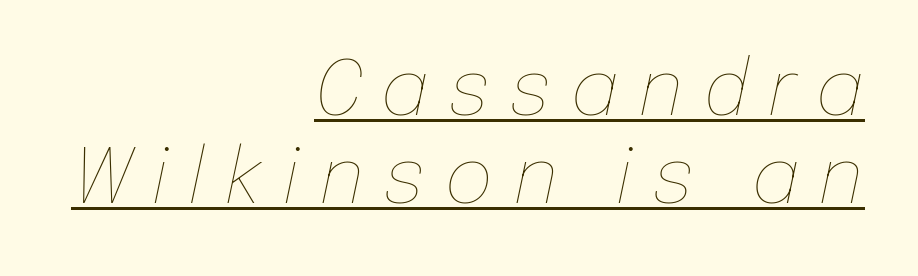
{"italic": "yes", "lean": "right", "slant_degrees": 12, "bold": "no", "weight": "thin", "width": "normal", "stroke_contrast": "low", "x_height": "medium", "monospaced": "no", "underline": "yes", "align": "right", "line_spacing_ratio": 1.16, "letter_spacing": "wide", "letter_spacing_em": 0.25, "glyph_px": 76}
